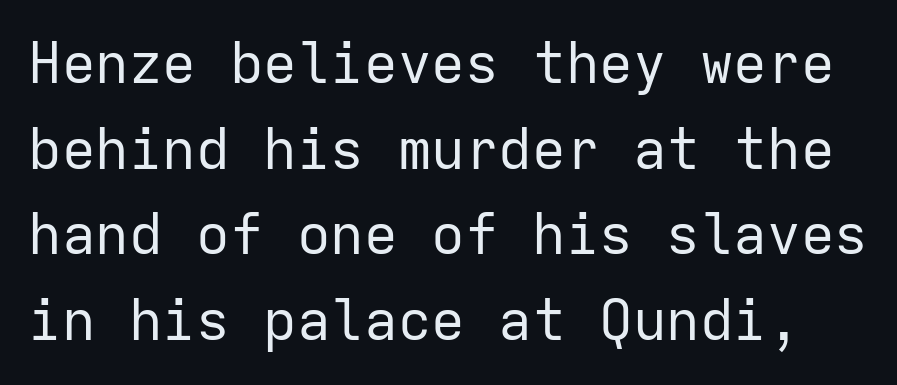
The image shows 56 px regular-weight sans-serif type, upright, monospaced; set normal line spacing (1.53x), normal letter spacing, not underlined; low stroke contrast and a medium x-height.
